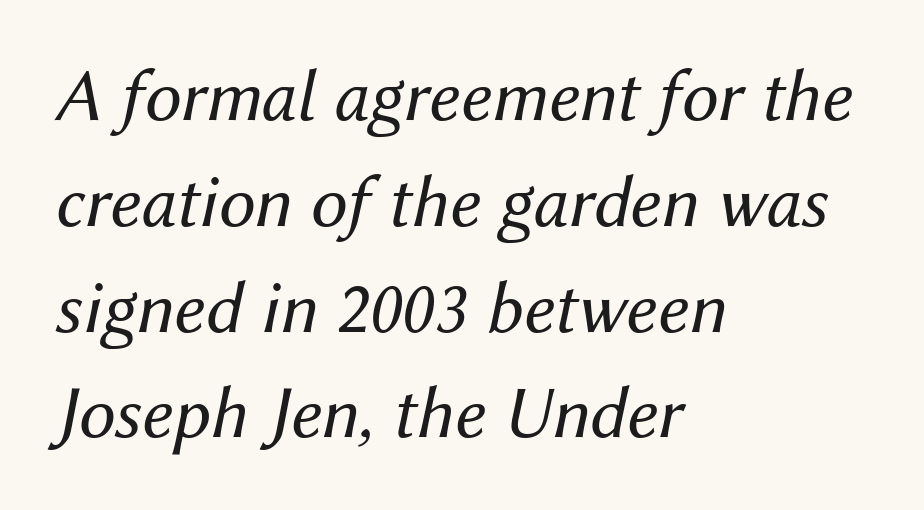
The face used here is proportionally spaced, like ordinary book or web type. The type is set solid horizontally, with unmodified tracking. Horizontally, the lines are justified to the leading edge only. The strokes are not fattened; the text isn't bold. Posture: slanted.
